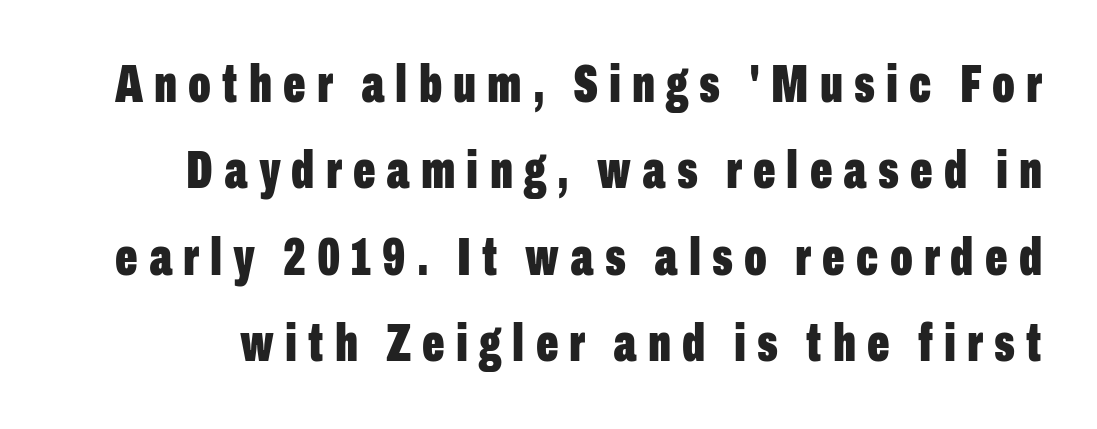
The image shows 53 px bold, condensed sans-serif type, upright; set normal line spacing (1.63x), unusually wide letter spacing (+0.21 em), not underlined; low stroke contrast and a medium x-height.
